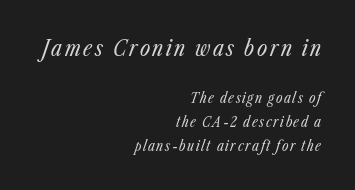
Q: Is the text bold? A: No.
Q: Is the text italic (slanted)? A: Yes, it leans right by about 23 degrees.
Q: Is the text underlined? A: No.
Q: How is the paragraph aligned? A: Right-aligned.
Q: Which block of text is set in a larger size, the first (top) or the second (bottom)? A: The first (top) one.
